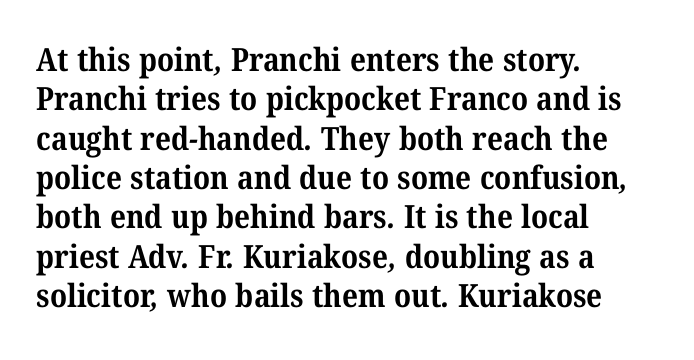
The image shows 32 px bold serif type; set left-aligned, line spacing 1.23x, normal letter spacing, not underlined; medium stroke contrast and a medium x-height.
